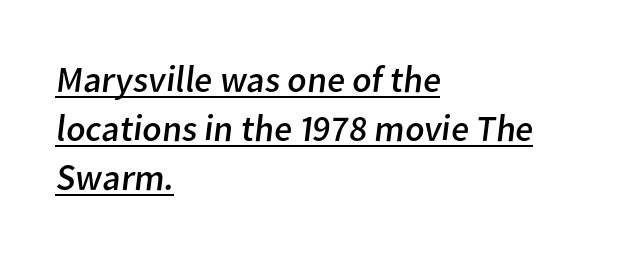
{"serif": "no", "bold": "no", "weight": "regular", "width": "normal", "stroke_contrast": "low", "x_height": "medium", "monospaced": "no", "underline": "yes", "align": "left", "line_spacing": "normal", "line_spacing_ratio": 1.33, "letter_spacing": "normal", "letter_spacing_em": 0.0, "glyph_px": 37}
